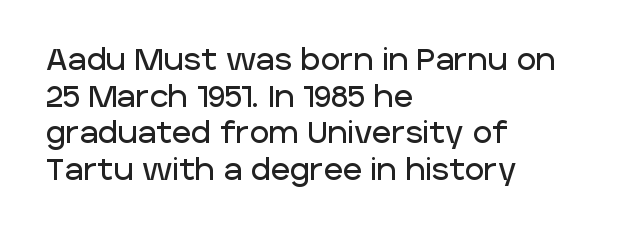
This rendering employs a face without finishing strokes, i.e., a sans-serif. A typesetter would call this proportional, since set widths differ per character. Ordinary non-slanted type is in use. Caption: multi-line text, flush left, ragged right.
